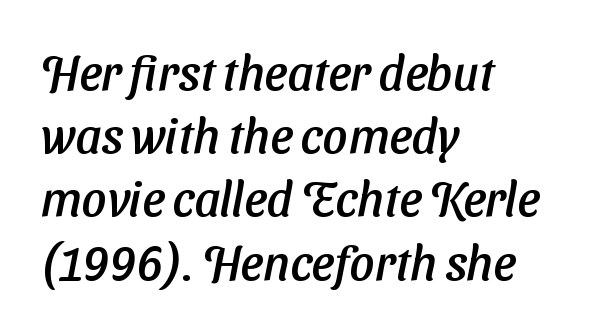
{"serif": "no", "width": "normal", "stroke_contrast": "low", "x_height": "medium", "monospaced": "no", "underline": "no", "align": "left", "line_spacing": "normal", "line_spacing_ratio": 1.29, "letter_spacing": "normal", "letter_spacing_em": 0.0, "glyph_px": 49}
